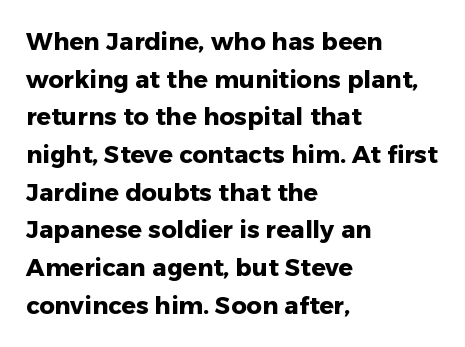
Heavy, bold letterforms. Quick note: underline off. The space between consecutive lines is moderate. This is roman type, the default non-slanted kind. The compositor pushed each line to the left boundary.
